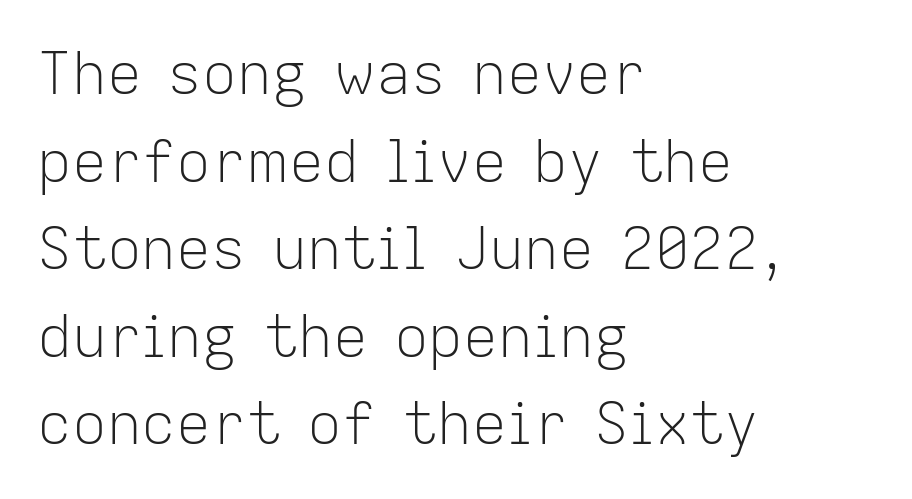
{"serif": "no", "italic": "no", "bold": "no", "weight": "light", "width": "normal", "stroke_contrast": "low", "x_height": "medium", "monospaced": "no", "underline": "no", "align": "left", "line_spacing": "normal", "line_spacing_ratio": 1.51, "letter_spacing": "normal", "letter_spacing_em": 0.0, "glyph_px": 58}
